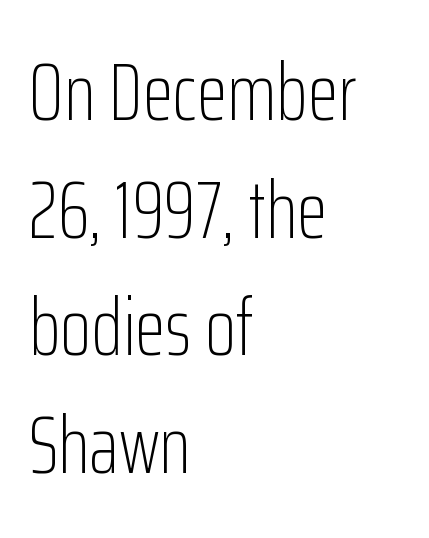
Q: Is the text bold? A: No.
Q: Is the text italic (slanted)? A: No, it is upright.
Q: Is the typeface a serif or a sans-serif typeface? A: Sans-serif.
Q: Is the text underlined? A: No.
Q: How is the paragraph aligned? A: Left-aligned.
Q: Is the spacing between letters normal or unusually wide? A: Normal.
Q: Is the spacing between lines tight, normal or loose? A: Normal.
Q: Width (condensed, normal, or wide)? A: Condensed.
Q: Stroke contrast? A: Low.
Q: x-height? A: Medium.
Q: Monospaced? A: No.
